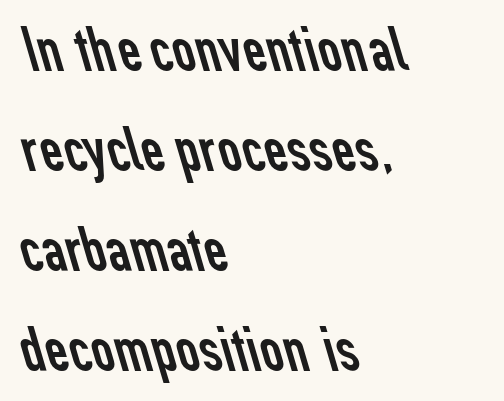
Heft: none added — not bold. Examine the stroke ends and you'll find no serifs. All the whitespace from short lines collects on the right. The line-height multiplier appears to be the usual default. Varying glyph widths throughout — classic text-font behaviour.
